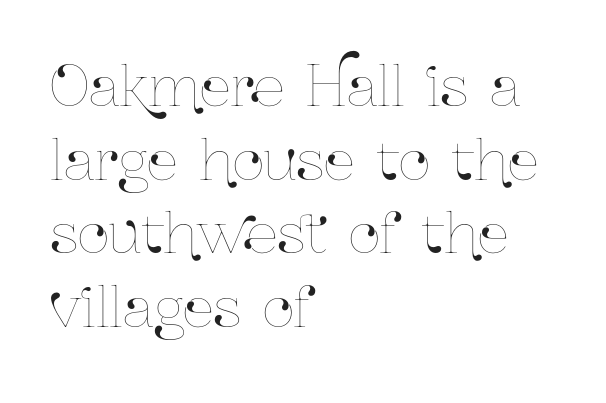
Q: Is the text italic (slanted)? A: No, it is upright.
Q: Is the text underlined? A: No.
Q: How is the paragraph aligned? A: Left-aligned.
Q: Is the spacing between letters normal or unusually wide? A: Normal.
Q: Is the spacing between lines tight, normal or loose? A: Normal.
Q: Width (condensed, normal, or wide)? A: Condensed.
Q: Stroke contrast? A: Low.
Q: x-height? A: Medium.
Q: Monospaced? A: No.
